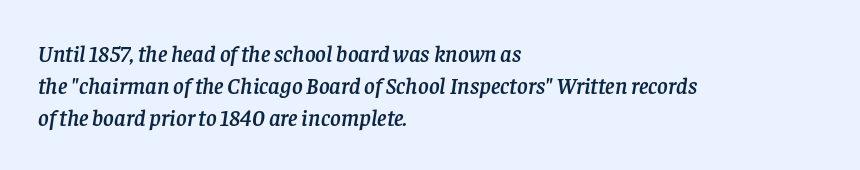
Q: Is the text italic (slanted)? A: Yes, it leans right by about 8 degrees.
Q: Is the text underlined? A: No.
Q: How is the paragraph aligned? A: Left-aligned.
Q: Is the spacing between letters normal or unusually wide? A: Normal.
Q: Is the spacing between lines tight, normal or loose? A: Normal.
